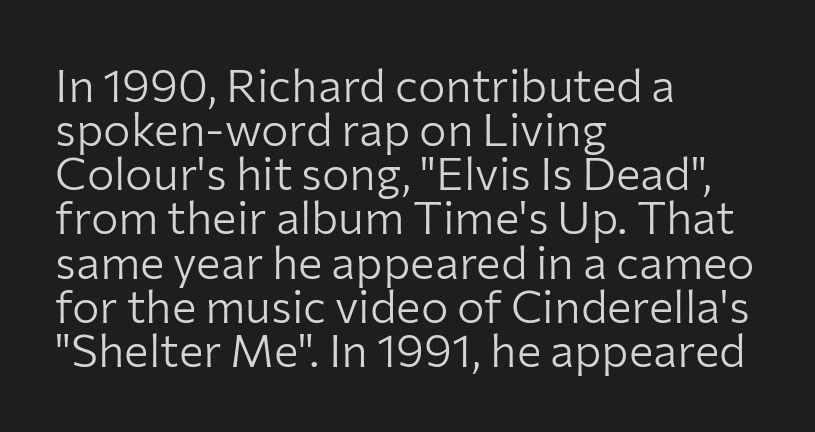
Q: Is the text bold? A: No.
Q: Is the text italic (slanted)? A: No, it is upright.
Q: Is the typeface a serif or a sans-serif typeface? A: Sans-serif.
Q: Is the text underlined? A: No.
Q: How is the paragraph aligned? A: Left-aligned.
Q: Is the spacing between letters normal or unusually wide? A: Normal.
Q: Is the spacing between lines tight, normal or loose? A: Tight.
Q: Width (condensed, normal, or wide)? A: Normal.
Q: Stroke contrast? A: Low.
Q: x-height? A: Medium.
Q: Monospaced? A: No.
